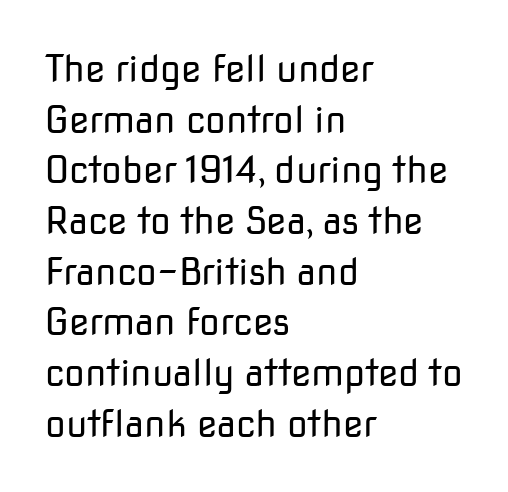
The image shows 37 px regular-weight sans-serif type, upright; set left-aligned, normal line spacing (1.37x), normal letter spacing, not underlined; low stroke contrast and a medium x-height.
